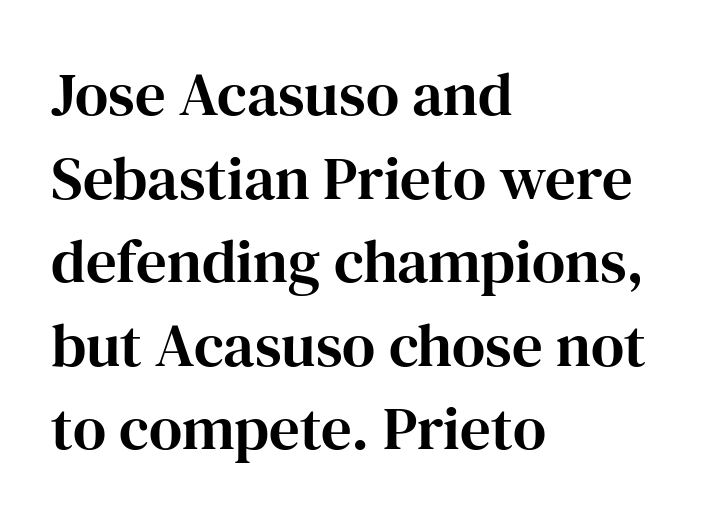
{"serif": "yes", "italic": "no", "width": "normal", "stroke_contrast": "high", "x_height": "medium", "monospaced": "no", "underline": "no", "align": "left", "line_spacing": "normal", "line_spacing_ratio": 1.37, "letter_spacing": "normal", "letter_spacing_em": 0.0, "glyph_px": 61}
